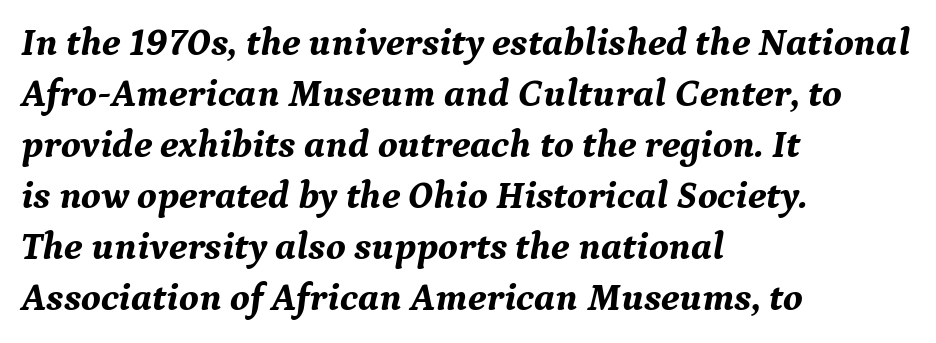
Q: Is the text bold? A: Yes.
Q: Is the text italic (slanted)? A: Yes, it leans right by about 9 degrees.
Q: Is the typeface a serif or a sans-serif typeface? A: Serif.
Q: Is the text underlined? A: No.
Q: How is the paragraph aligned? A: Left-aligned.
Q: Is the spacing between letters normal or unusually wide? A: Normal.
Q: Is the spacing between lines tight, normal or loose? A: Normal.
Q: Width (condensed, normal, or wide)? A: Normal.
Q: Stroke contrast? A: Medium.
Q: x-height? A: Medium.
Q: Monospaced? A: No.
